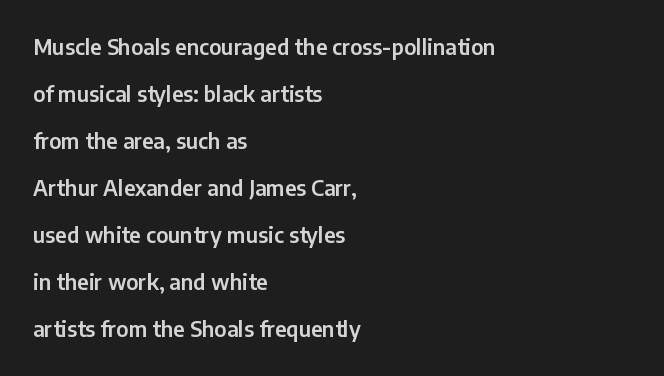
The image shows 21 px text type, upright; set left-aligned, loose line spacing (2.24x), normal letter spacing, not underlined.
